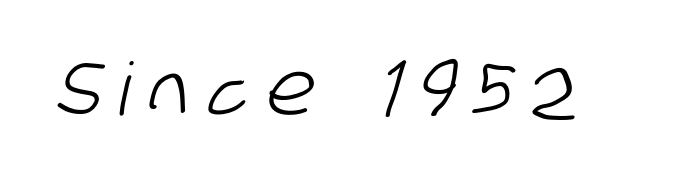
Q: Is the typeface a serif or a sans-serif typeface? A: Sans-serif.
Q: Is the text underlined? A: No.
Q: Is the spacing between letters normal or unusually wide? A: Unusually wide.
Q: Width (condensed, normal, or wide)? A: Condensed.
Q: Stroke contrast? A: Low.
Q: x-height? A: Large.
Q: Monospaced? A: No.
